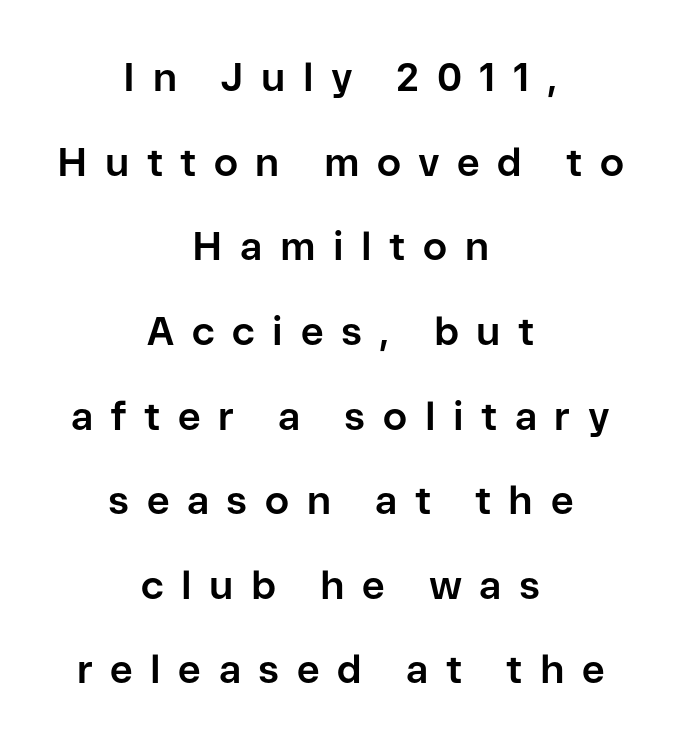
Quick note: interline space is abundant. The compositor balanced each line on the midline. Does extra space separate the letters? Yes, quite a lot of it. Underline: absent.
